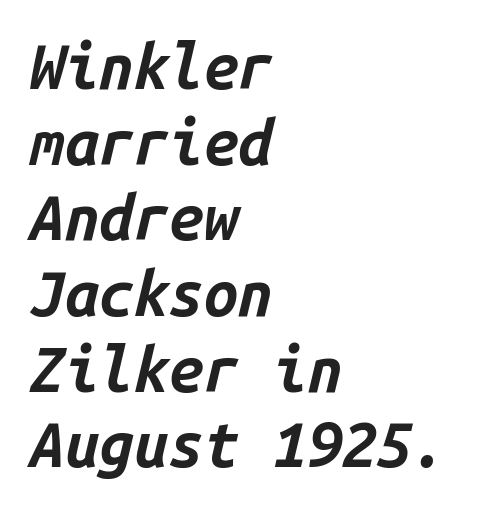
{"italic": "yes", "lean": "right", "slant_degrees": 14, "bold": "yes", "weight": "bold", "width": "normal", "stroke_contrast": "low", "x_height": "medium", "monospaced": "yes", "underline": "no", "align": "left", "line_spacing_ratio": 1.22, "letter_spacing": "normal", "letter_spacing_em": 0.0, "glyph_px": 62}
